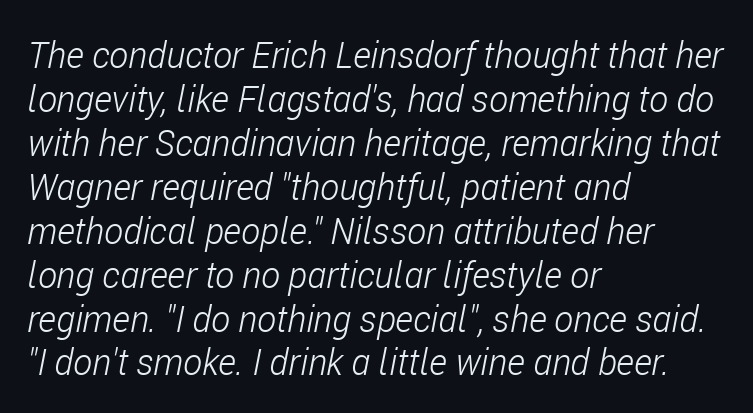
The image shows 36 px light, condensed type, italic (leaning right); set left-aligned, line spacing 1.22x, normal letter spacing, not underlined; low stroke contrast and a medium x-height.
